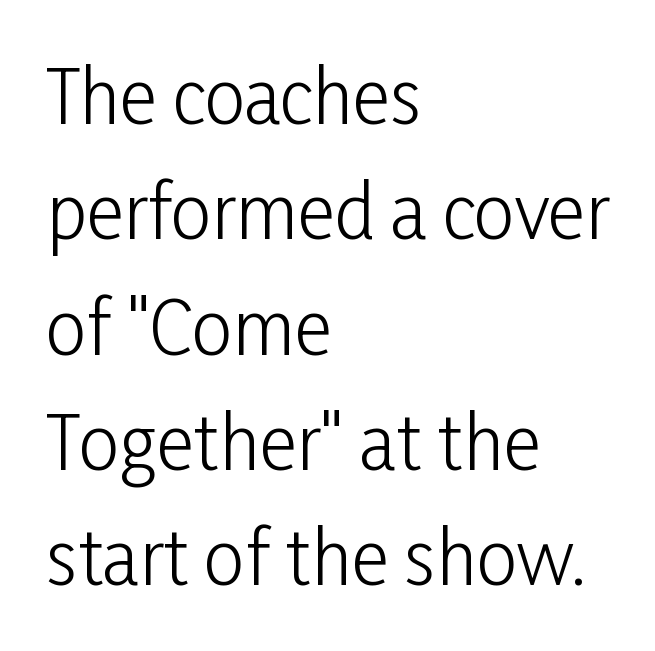
The image shows 73 px light, condensed sans-serif type, upright; set left-aligned, normal line spacing (1.58x), normal letter spacing, not underlined; low stroke contrast and a medium x-height.
